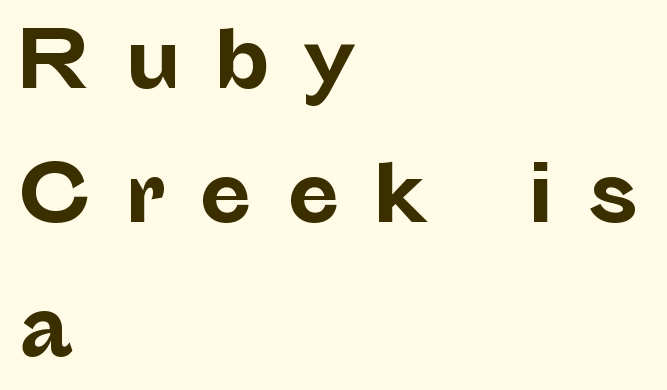
The image shows 78 px bold sans-serif type, upright; set left-aligned, line spacing 1.72x, unusually wide letter spacing (+0.43 em), not underlined; low stroke contrast and a medium x-height.
